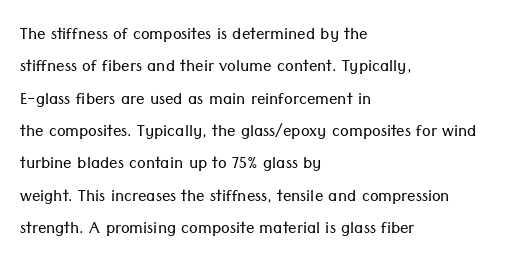
The image shows 21 px text type, upright; set left-aligned, normal line spacing (1.54x), normal letter spacing, not underlined.
